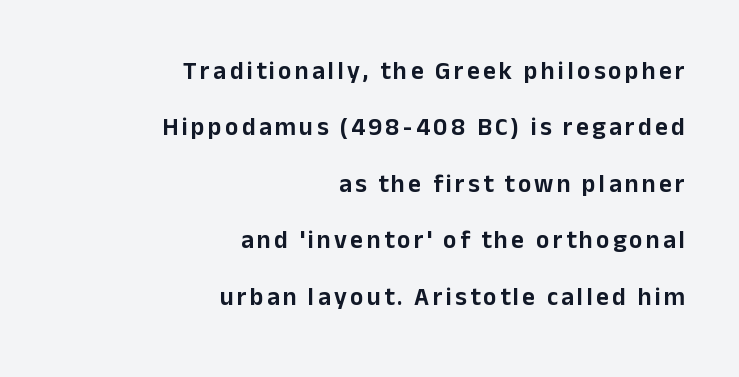
Q: Is the text italic (slanted)? A: No, it is upright.
Q: Is the text underlined? A: No.
Q: How is the paragraph aligned? A: Right-aligned.
Q: Is the spacing between lines tight, normal or loose? A: Loose.
